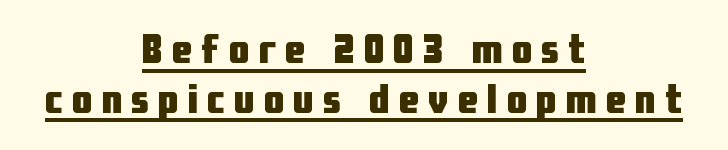
{"serif": "no", "italic": "no", "bold": "yes", "weight": "heavy", "width": "condensed", "stroke_contrast": "low", "x_height": "medium", "monospaced": "no", "underline": "yes", "align": "center", "line_spacing_ratio": 1.21, "letter_spacing": "wide", "letter_spacing_em": 0.22, "glyph_px": 41}
